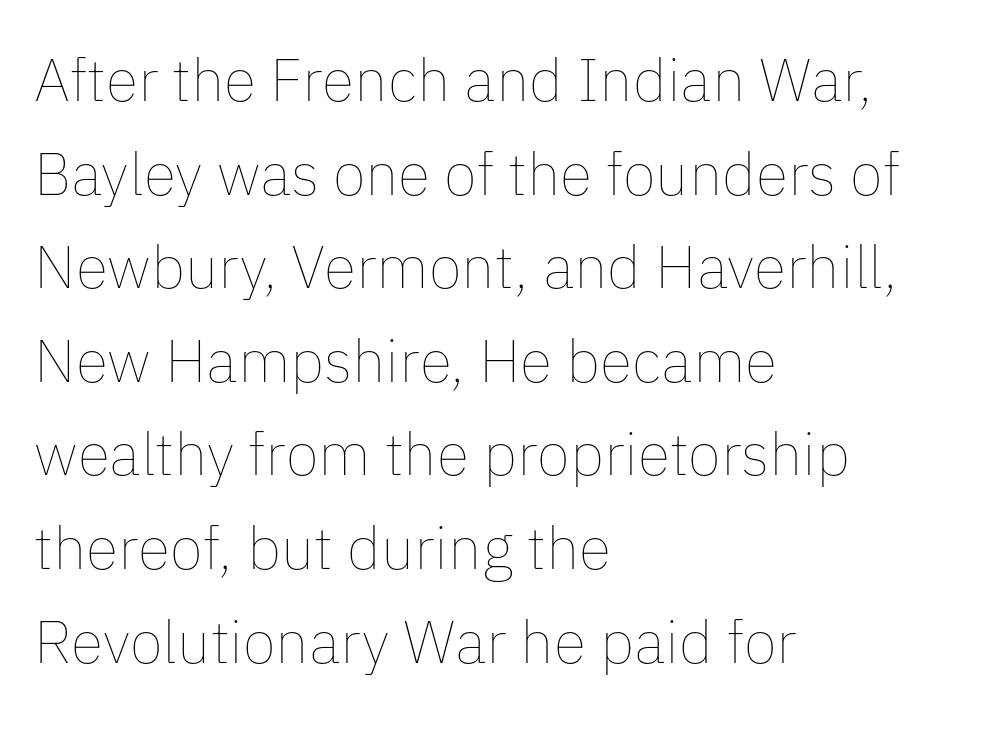
{"italic": "no", "bold": "no", "weight": "thin", "width": "normal", "stroke_contrast": "low", "x_height": "medium", "monospaced": "no", "underline": "no", "align": "left", "line_spacing": "normal", "line_spacing_ratio": 1.56, "letter_spacing": "normal", "letter_spacing_em": 0.0, "glyph_px": 60}
